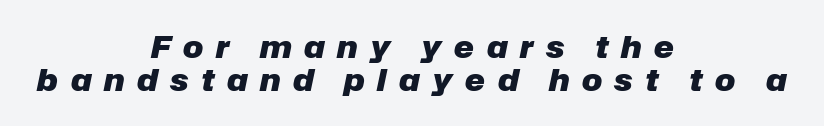
Think of a printed novel: that variable character pitch is what you see here. The paragraph shown floats in the horizontal middle. On the weight axis this lands at bold, roughly 700. Check under the words: just untouched page. The designer dialed line spacing down below the default. Observe the lean: these are italic letterforms.
